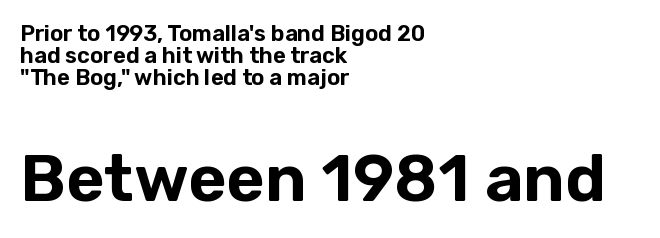
Q: Is the text italic (slanted)? A: No, it is upright.
Q: Is the typeface a serif or a sans-serif typeface? A: Sans-serif.
Q: Is the text underlined? A: No.
Q: How is the paragraph aligned? A: Left-aligned.
Q: Is the spacing between letters normal or unusually wide? A: Normal.
Q: Is the spacing between lines tight, normal or loose? A: Tight.
Q: Which block of text is set in a larger size, the first (top) or the second (bottom)? A: The second (bottom) one.
Q: Width (condensed, normal, or wide)? A: Normal.
Q: Stroke contrast? A: Low.
Q: x-height? A: Medium.
Q: Monospaced? A: No.
